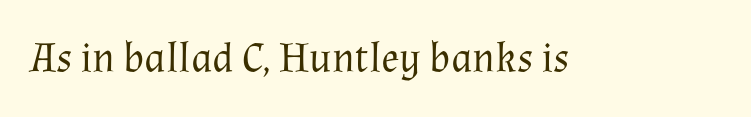
Standard letterfit; no display-style spreading of the glyphs. Character widths vary here, with narrow letters taking less room than wide ones. Check the space under the baseline: it is left empty. The font sits on the lighter half of the weight spectrum, regular included.
